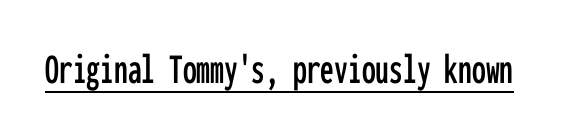
{"serif": "no", "italic": "no", "width": "condensed", "stroke_contrast": "low", "x_height": "medium", "monospaced": "yes", "underline": "yes", "letter_spacing": "normal", "letter_spacing_em": 0.0, "glyph_px": 44}
